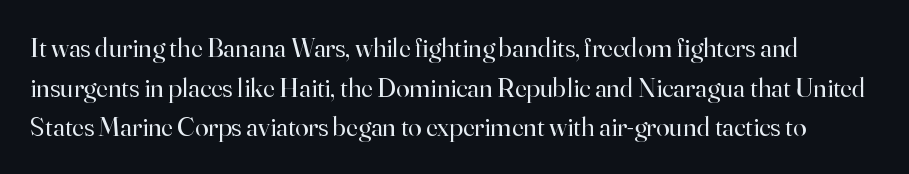
Q: Is the text bold? A: No.
Q: Is the text italic (slanted)? A: No, it is upright.
Q: Is the text underlined? A: No.
Q: Is the spacing between letters normal or unusually wide? A: Normal.
Q: Is the spacing between lines tight, normal or loose? A: Normal.
